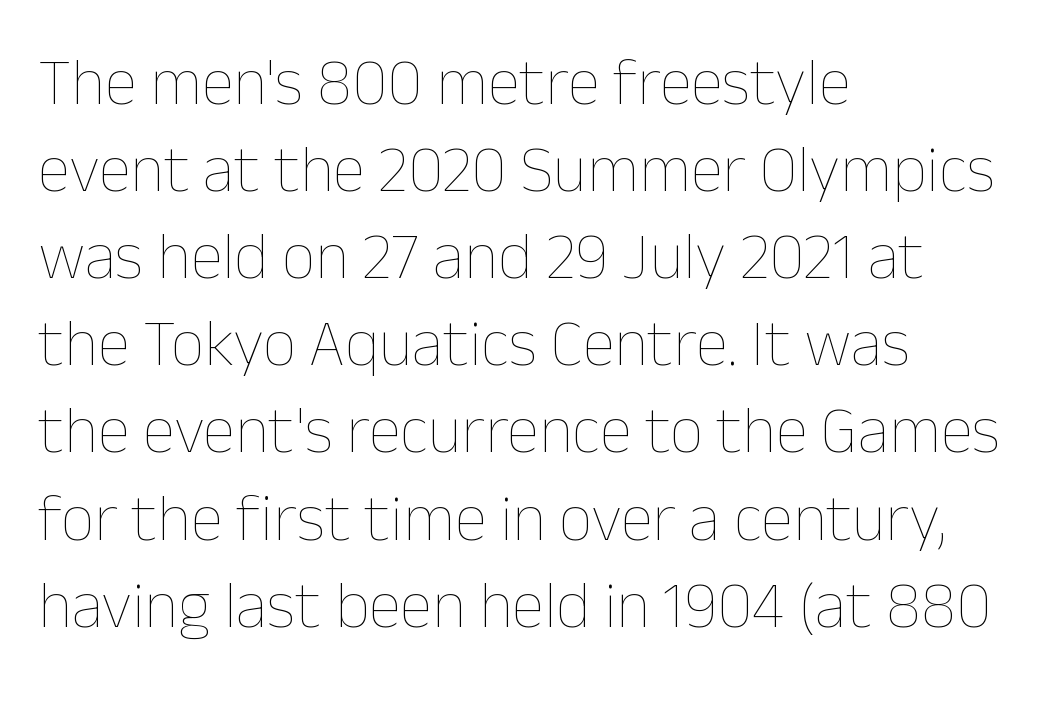
{"italic": "no", "bold": "no", "weight": "thin", "width": "normal", "stroke_contrast": "low", "x_height": "medium", "monospaced": "no", "underline": "no", "align": "left", "line_spacing": "normal", "line_spacing_ratio": 1.32, "letter_spacing": "normal", "letter_spacing_em": 0.0, "glyph_px": 66}
